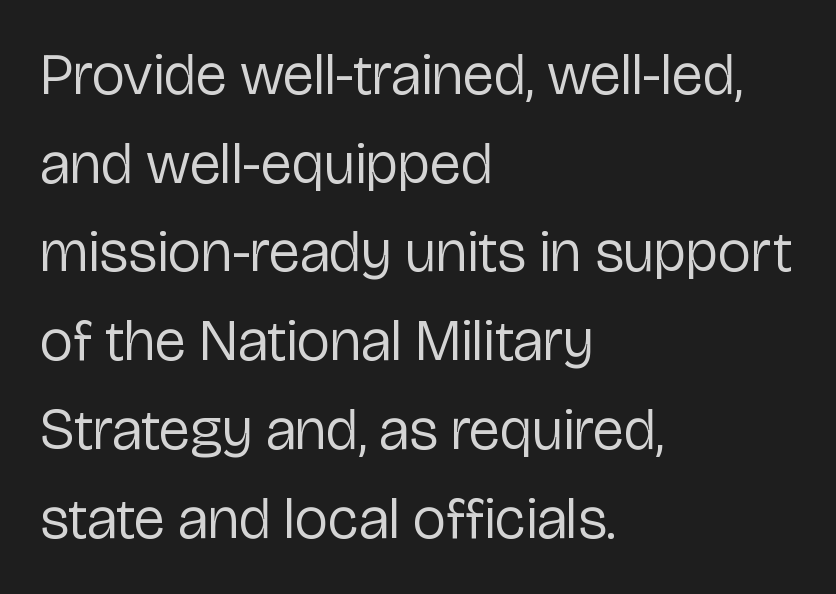
The image shows 58 px regular-weight sans-serif type, upright; set left-aligned, normal line spacing (1.53x), normal letter spacing, not underlined; low stroke contrast and a medium x-height.
